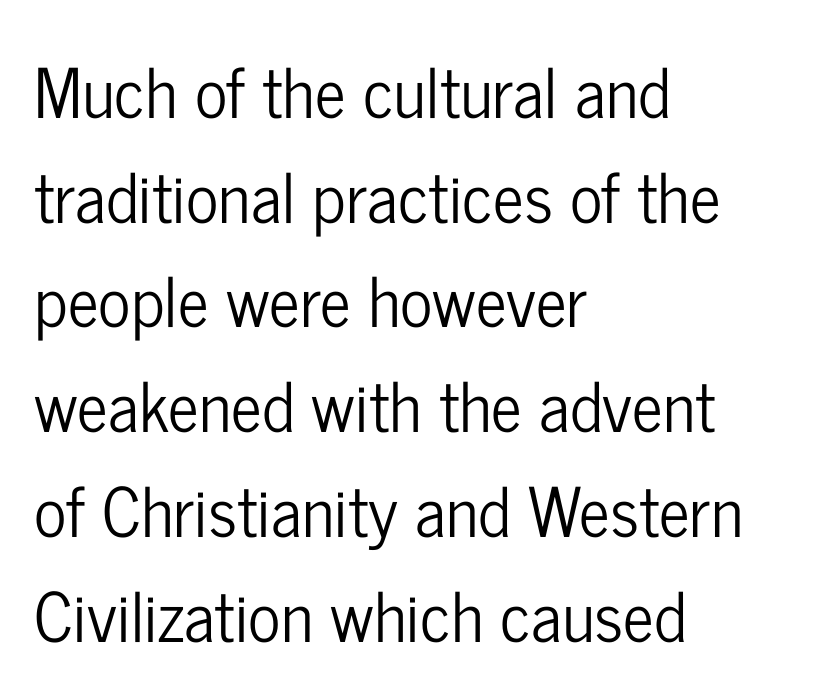
Default kerning and tracking; the words read as compact shapes. The passage shown is not underscored anywhere. Regarding serifs, this sample does without them. Posture: vertical. The typesetter chose a ragged-right arrangement here. Baseline-to-baseline distance is the conventional proportion of letter height.
